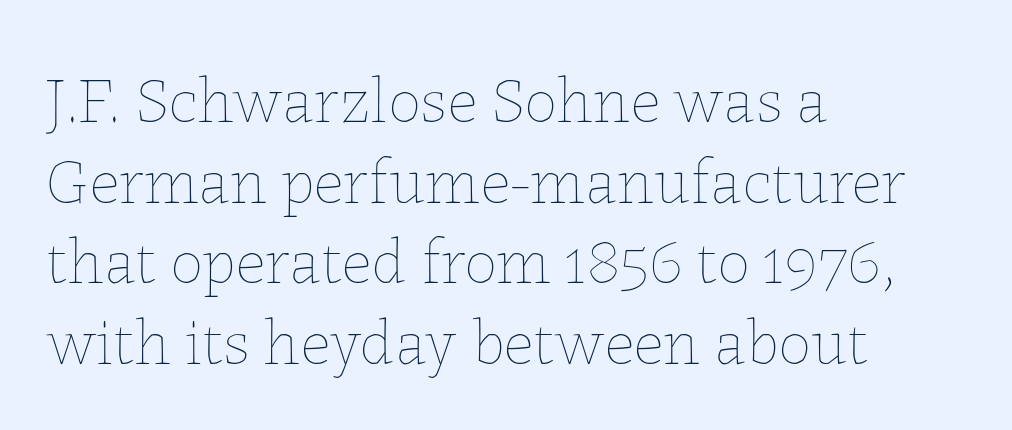
A typesetter would mark this as roman, not italic. Weight class: somewhere from thin through regular. Bare-footed words on every line. Caption: standard tracking, unaltered.
